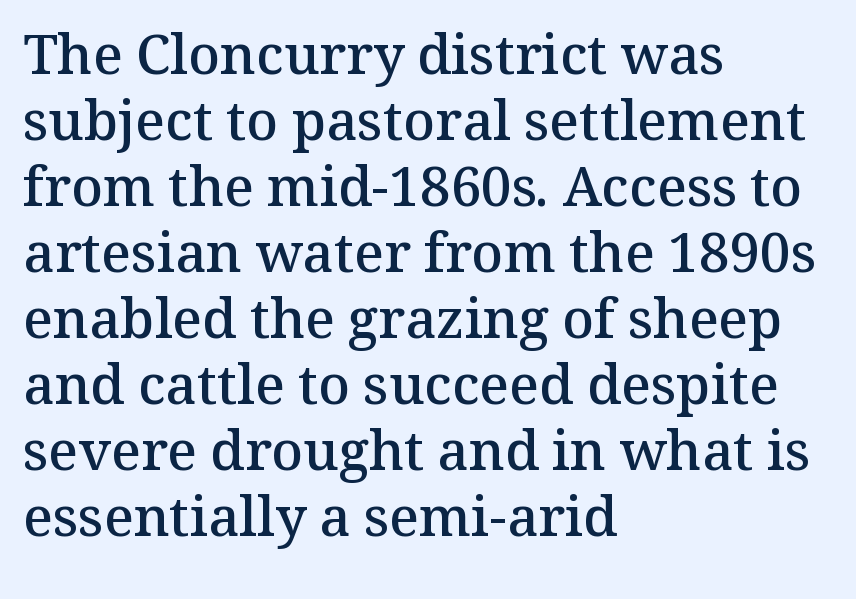
Looks like regular typesetting: each glyph gets only the width it needs. Descenders hang freely into open space. Note: serifs present on the glyphs. The lettering stays uniformly vertical, giving the passage a roman look. Caption: semibold face, moderately heavy strokes.
